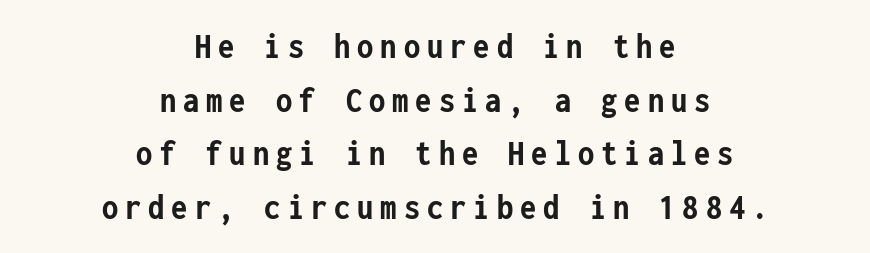
Q: Is the text bold? A: Yes.
Q: Is the text italic (slanted)? A: No, it is upright.
Q: Is the typeface a serif or a sans-serif typeface? A: Sans-serif.
Q: Is the text underlined? A: No.
Q: How is the paragraph aligned? A: Centered.
Q: Is the spacing between lines tight, normal or loose? A: Normal.
Q: Width (condensed, normal, or wide)? A: Condensed.
Q: Stroke contrast? A: Low.
Q: x-height? A: Medium.
Q: Monospaced? A: Yes.
